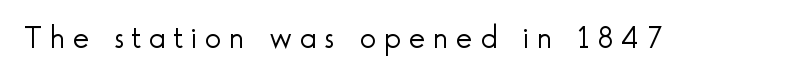
Q: Is the text bold? A: No.
Q: Is the text italic (slanted)? A: No, it is upright.
Q: Is the typeface a serif or a sans-serif typeface? A: Sans-serif.
Q: Is the text underlined? A: No.
Q: Is the spacing between letters normal or unusually wide? A: Unusually wide.
Q: Width (condensed, normal, or wide)? A: Normal.
Q: x-height? A: Small.
Q: Monospaced? A: No.
